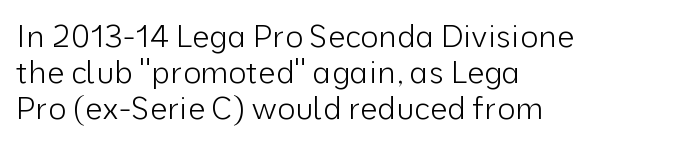
The image shows 31 px light sans-serif type, upright; set left-aligned, line spacing 1.16x, normal letter spacing, not underlined; low stroke contrast and a medium x-height.
